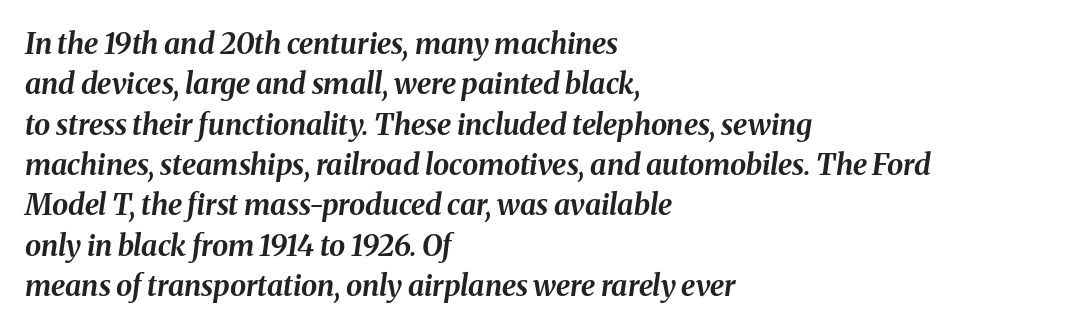
The image shows 29 px bold type, italic (leaning right); set left-aligned, normal line spacing (1.39x), normal letter spacing, not underlined; medium stroke contrast and a medium x-height.
